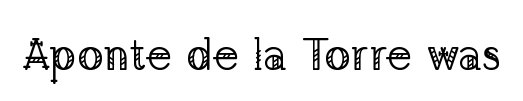
The image shows 44 px regular-weight serif type, upright; set normal letter spacing, not underlined; low stroke contrast and a medium x-height.
